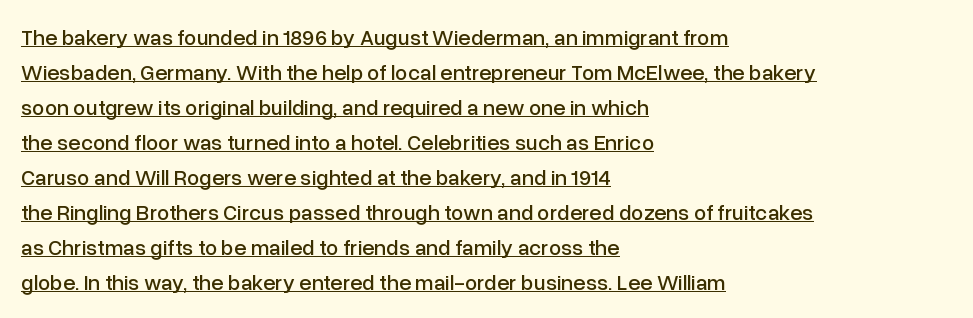
Q: Is the text italic (slanted)? A: No, it is upright.
Q: Is the text underlined? A: Yes.
Q: How is the paragraph aligned? A: Left-aligned.
Q: Is the spacing between letters normal or unusually wide? A: Normal.
Q: Is the spacing between lines tight, normal or loose? A: Normal.
